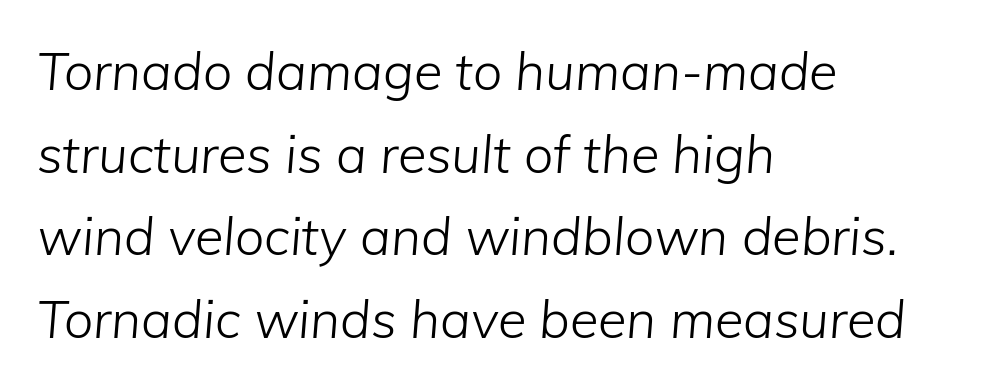
{"italic": "yes", "lean": "right", "slant_degrees": 5, "bold": "no", "weight": "light", "width": "normal", "stroke_contrast": "low", "x_height": "medium", "monospaced": "no", "underline": "no", "align": "left", "line_spacing": "normal", "line_spacing_ratio": 1.59, "letter_spacing": "normal", "letter_spacing_em": 0.0, "glyph_px": 52}
